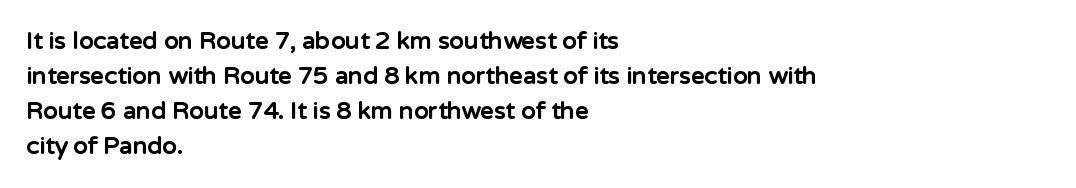
A classic flush-left, rag-right setting is used for this passage. The strokes are fattened all the way to bold. Plain, unruled lines of type. Tracking value appears to be zero — textbook default spacing.
